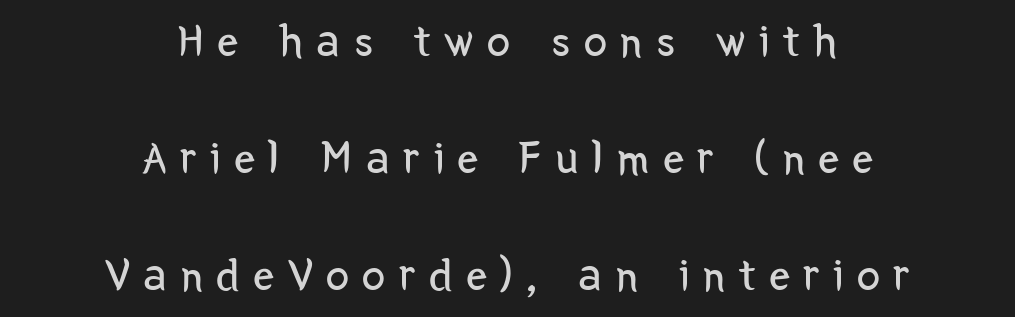
The specimen omits any rule beneath the text block's lines. You could not count columns in this text — the font is proportionally spaced. Rows of type keep a wide berth in the vertical direction. Letter spacing: wide.
